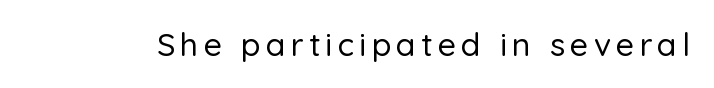
Q: Is the text italic (slanted)? A: No, it is upright.
Q: Is the typeface a serif or a sans-serif typeface? A: Sans-serif.
Q: Is the text underlined? A: No.
Q: Width (condensed, normal, or wide)? A: Normal.
Q: Stroke contrast? A: Low.
Q: x-height? A: Medium.
Q: Monospaced? A: No.
